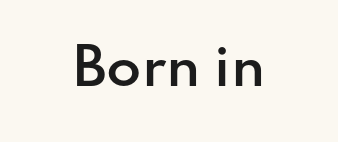
Q: Is the text bold? A: Semi-bold.
Q: Is the text italic (slanted)? A: No, it is upright.
Q: Is the typeface a serif or a sans-serif typeface? A: Sans-serif.
Q: Is the text underlined? A: No.
Q: Is the spacing between letters normal or unusually wide? A: Normal.
Q: Width (condensed, normal, or wide)? A: Normal.
Q: Stroke contrast? A: Low.
Q: x-height? A: Small.
Q: Monospaced? A: No.
